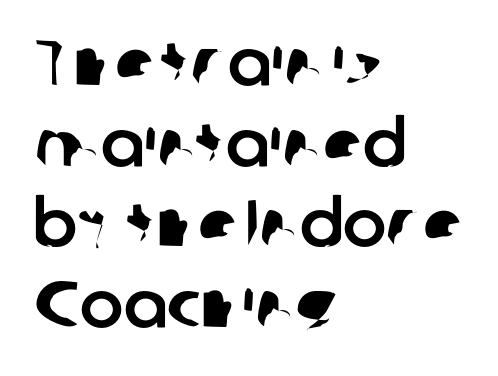
The space beneath each line is pristine and unruled. Is this a sans? Yes — the strokes have no serifs. Looks like regular typesetting: each glyph gets only the width it needs. The tracking reads as untouched default to a designer's eye. The compositor pushed each line to the left boundary.
